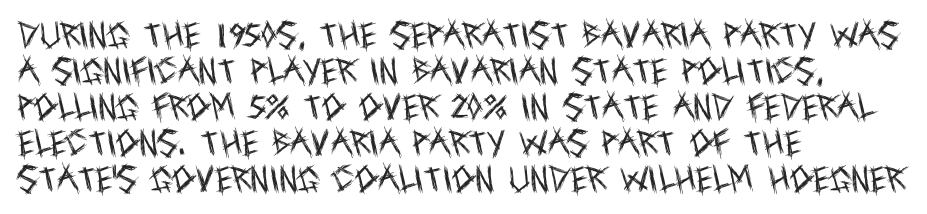
{"serif": "no", "italic": "no", "bold": "no", "weight": "regular", "width": "condensed", "x_height": "large", "monospaced": "no", "underline": "no", "align": "left", "line_spacing_ratio": 1.24, "letter_spacing": "normal", "letter_spacing_em": 0.0, "glyph_px": 29}
